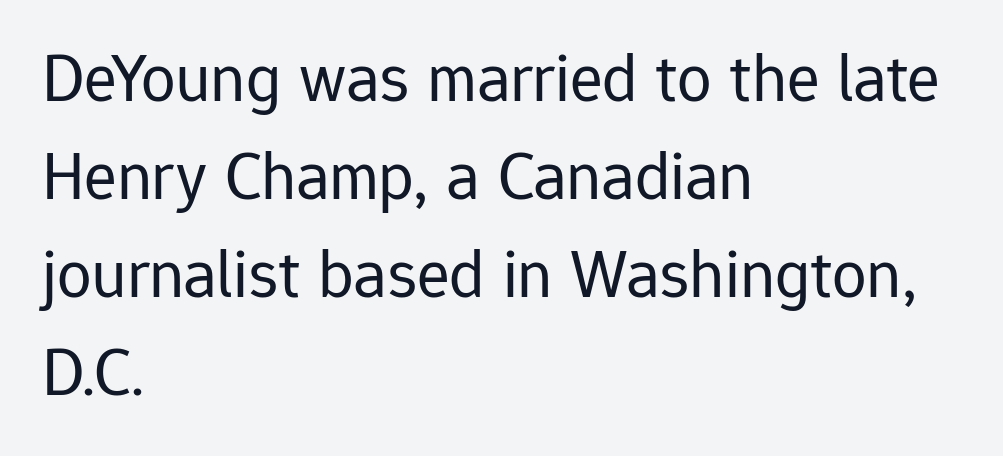
The image shows 69 px regular-weight sans-serif type, upright; set left-aligned, normal line spacing (1.42x), normal letter spacing, not underlined; low stroke contrast and a medium x-height.
